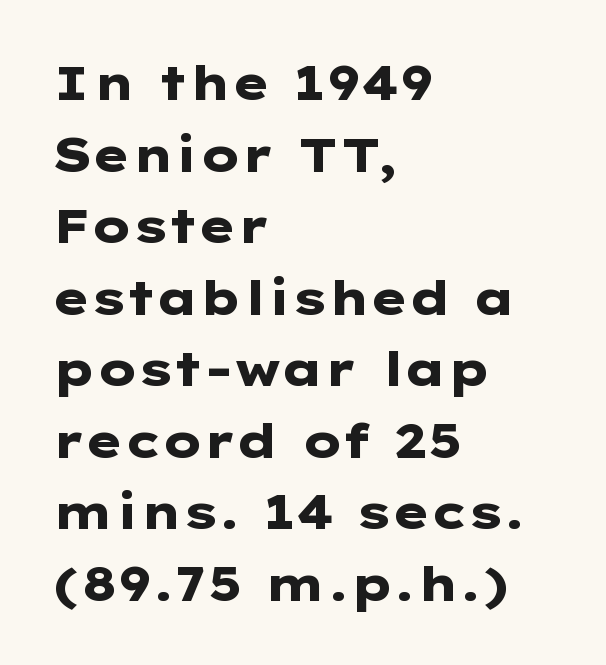
No extra tracking has been applied to these lines. These lines were composed using upright roman letters. Every row of glyphs begins at an identical x-position on the left. The line-height multiplier appears to be the usual default. Nope, no serifs anywhere on these letters. The typesetting leans heavy: a genuine bold.
